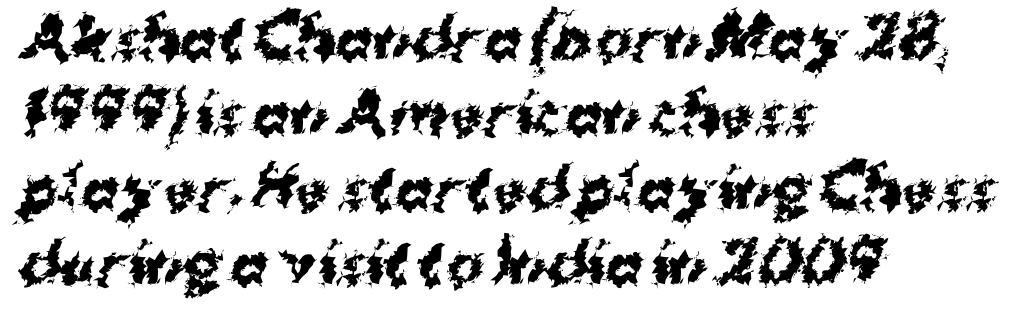
The image shows 56 px bold sans-serif type; set left-aligned, normal line spacing (1.34x), normal letter spacing, not underlined; medium stroke contrast and a medium x-height.
